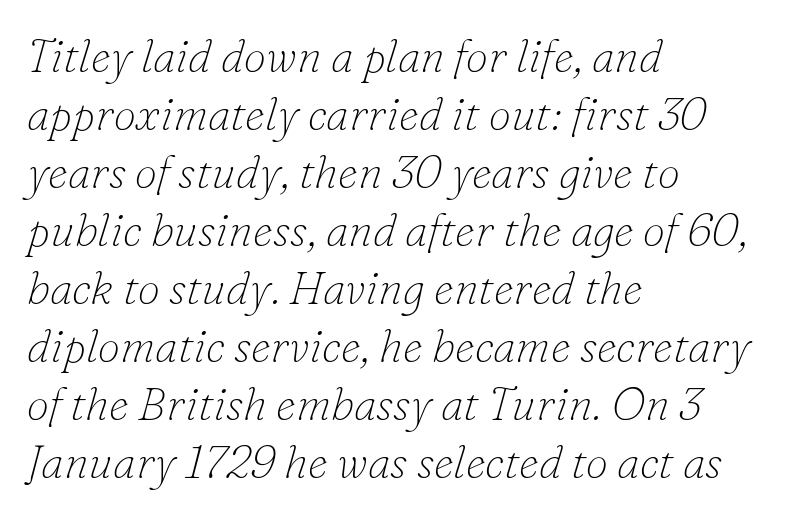
{"serif": "yes", "italic": "yes", "lean": "right", "slant_degrees": 16, "bold": "no", "weight": "thin", "width": "normal", "stroke_contrast": "low", "x_height": "small", "monospaced": "no", "underline": "no", "align": "left", "line_spacing": "normal", "line_spacing_ratio": 1.29, "letter_spacing": "normal", "letter_spacing_em": 0.0, "glyph_px": 45}
